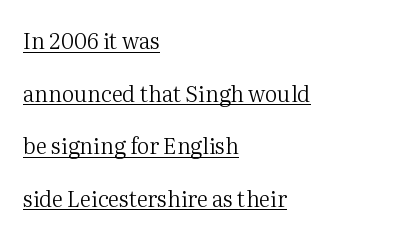
Q: Is the text bold? A: No.
Q: Is the text italic (slanted)? A: No, it is upright.
Q: Is the text underlined? A: Yes.
Q: How is the paragraph aligned? A: Left-aligned.
Q: Is the spacing between letters normal or unusually wide? A: Normal.
Q: Is the spacing between lines tight, normal or loose? A: Loose.
